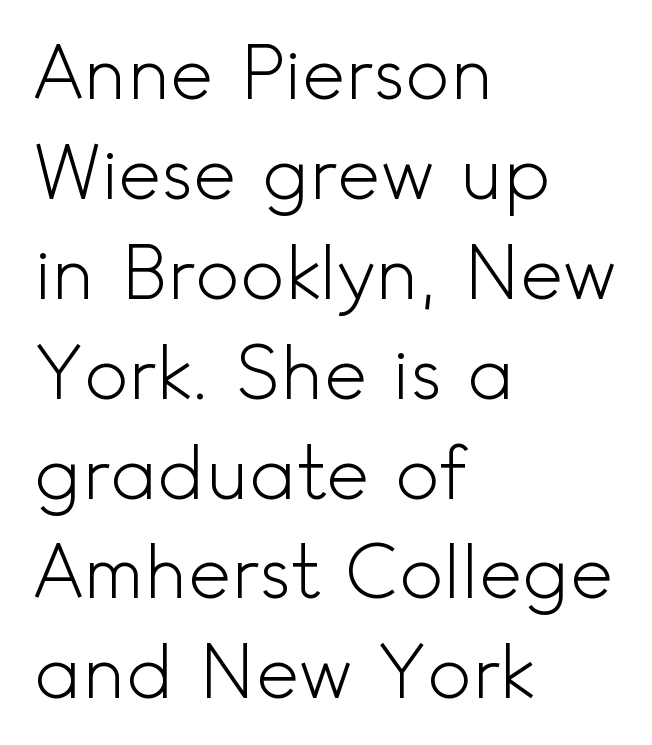
The image shows 74 px light sans-serif type, upright; set left-aligned, normal line spacing (1.35x), normal letter spacing, not underlined; a small x-height.
